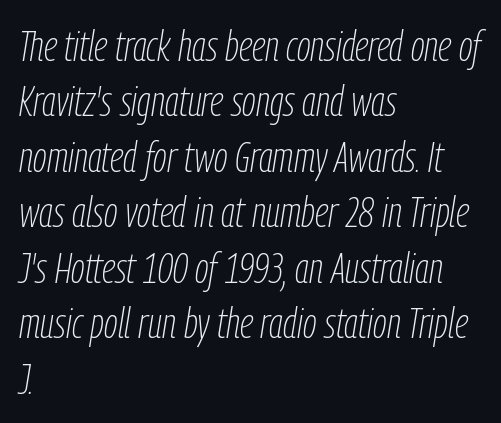
{"italic": "yes", "lean": "right", "slant_degrees": 9, "bold": "no", "weight": "thin", "width": "condensed", "stroke_contrast": "low", "x_height": "medium", "monospaced": "no", "underline": "no", "align": "left", "line_spacing": "normal", "line_spacing_ratio": 1.29, "letter_spacing": "normal", "letter_spacing_em": 0.0, "glyph_px": 43}
